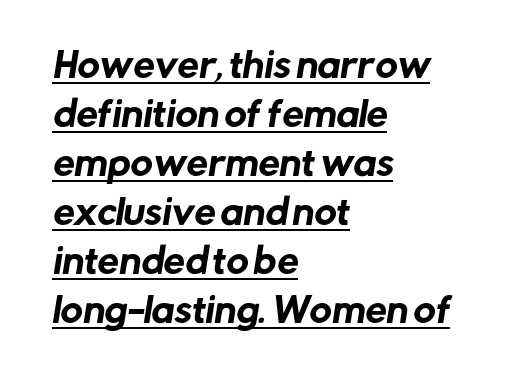
Baseline-to-baseline distance is the conventional proportion of letter height. The face used here is rendered with its standard letterfit. Notice how a bar underscores the lettering throughout. Look at the bottom of the vertical strokes: they stop flat, with no serifs. Think of a printed novel: that variable character pitch is what you see here. In CSS terms this would be text-align: left.
